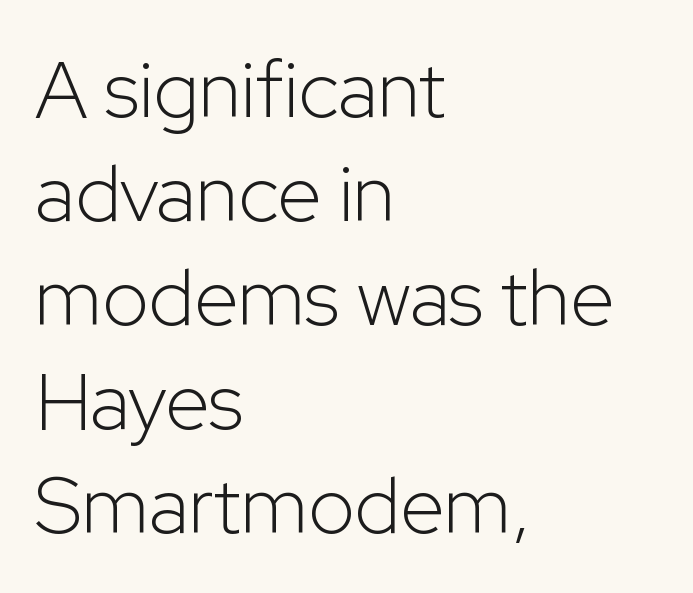
{"serif": "no", "italic": "no", "bold": "no", "weight": "light", "width": "normal", "stroke_contrast": "low", "x_height": "medium", "monospaced": "no", "underline": "no", "align": "left", "line_spacing": "normal", "line_spacing_ratio": 1.3, "letter_spacing": "normal", "letter_spacing_em": 0.0, "glyph_px": 80}
